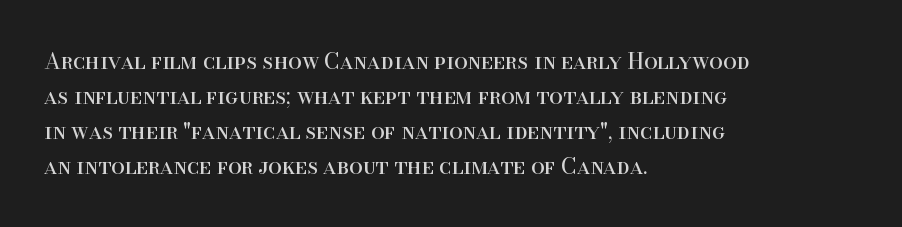
Every stem runs plumb, perpendicular to the baseline. Ink coverage per letter is moderate at most. Does extra space separate the letters? No, they use regular spacing. Line starts are locked; line ends wander. If you measured baseline to baseline, you'd find a middling distance.
